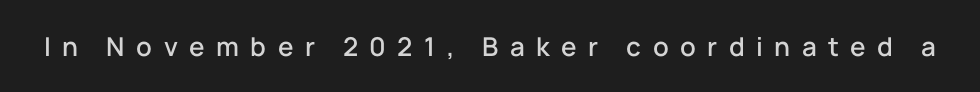
Q: Is the text italic (slanted)? A: No, it is upright.
Q: Is the text underlined? A: No.
Q: Is the spacing between letters normal or unusually wide? A: Unusually wide.
